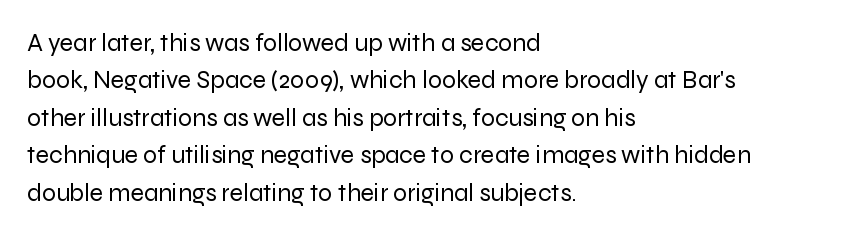
{"italic": "no", "bold": "no", "underline": "no", "align": "left", "line_spacing": "normal", "line_spacing_ratio": 1.5, "letter_spacing": "normal", "letter_spacing_em": 0.0, "glyph_px": 25}
